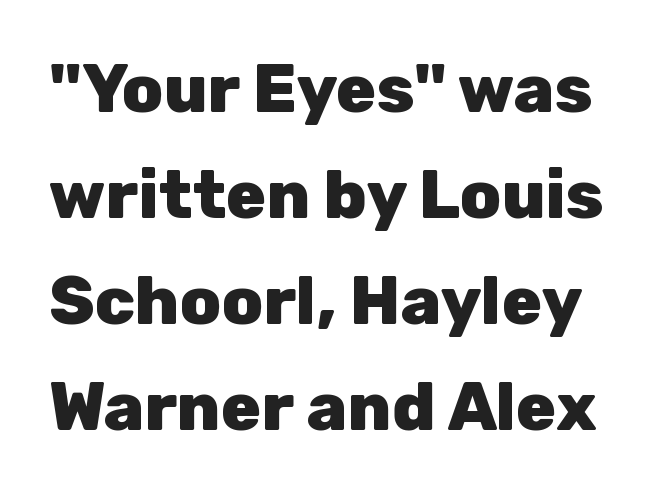
Q: Is the text bold? A: Yes.
Q: Is the text italic (slanted)? A: No, it is upright.
Q: Is the typeface a serif or a sans-serif typeface? A: Sans-serif.
Q: Is the text underlined? A: No.
Q: Is the spacing between letters normal or unusually wide? A: Normal.
Q: Is the spacing between lines tight, normal or loose? A: Normal.
Q: Width (condensed, normal, or wide)? A: Normal.
Q: Stroke contrast? A: Low.
Q: x-height? A: Medium.
Q: Monospaced? A: No.
